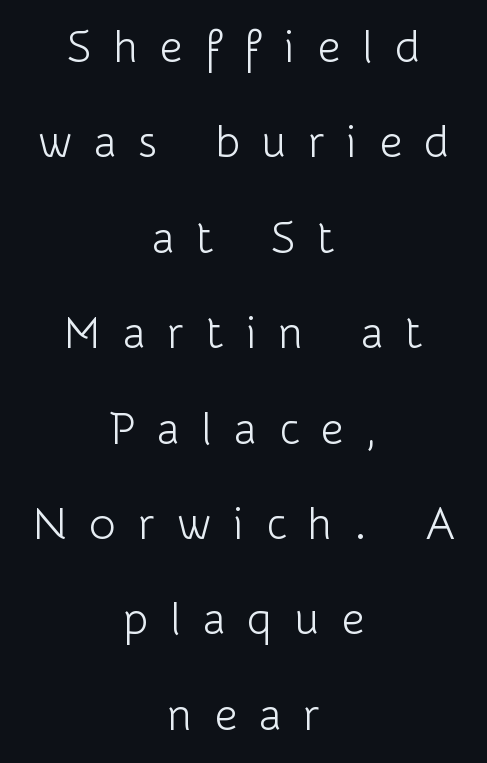
Stems and bowls with no extra thickness — not bold. Line spacing here is loose. Words float on clear page, feet unadorned. This rendering uses center alignment, leaving both contours irregular but symmetric. Here the glyphs are tracked loosely, breaking word shapes into spaced letters. Spacing verdict: proportional, widths tailored to each character.
